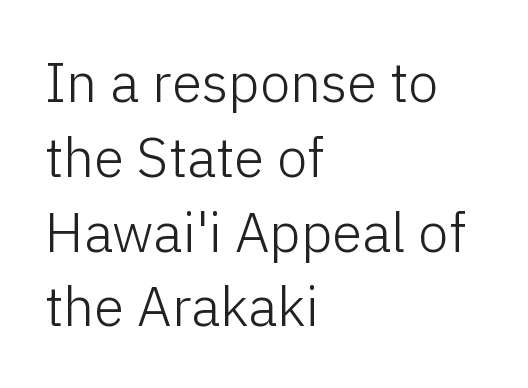
{"serif": "no", "italic": "no", "bold": "no", "weight": "light", "width": "normal", "stroke_contrast": "low", "x_height": "medium", "monospaced": "no", "underline": "no", "align": "left", "line_spacing": "normal", "line_spacing_ratio": 1.36, "letter_spacing": "normal", "letter_spacing_em": 0.0, "glyph_px": 55}
